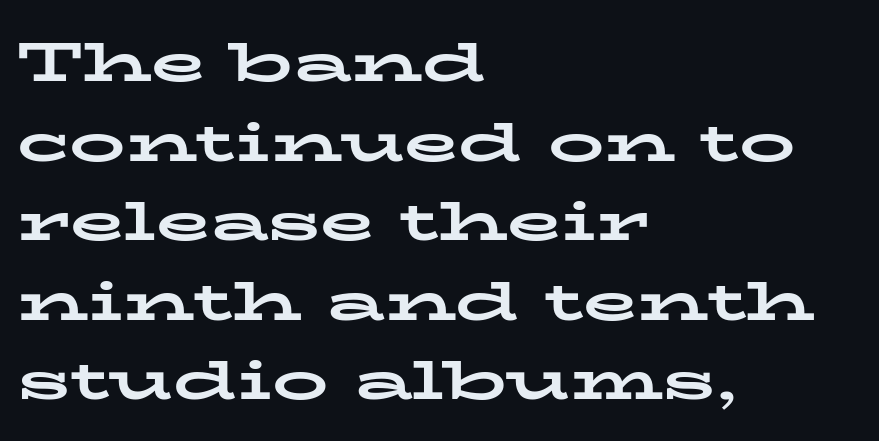
Think of a printed novel: that variable character pitch is what you see here. Normally led — the rows are evenly, conventionally spaced. Designer's note — italics off, roman on. Lines of text with bare space underneath.
